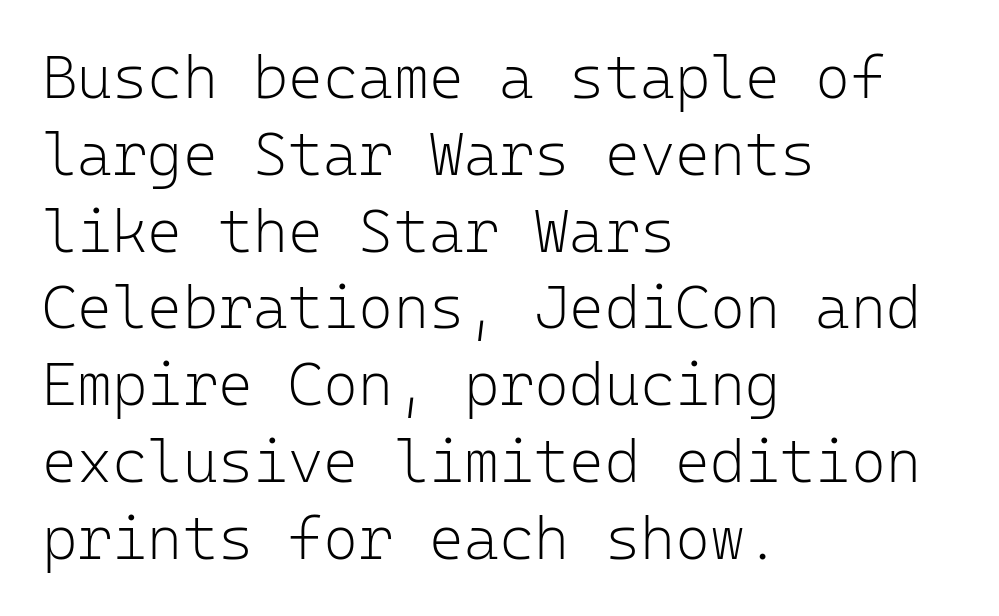
{"serif": "no", "italic": "no", "bold": "no", "weight": "light", "width": "normal", "stroke_contrast": "low", "x_height": "medium", "monospaced": "yes", "underline": "no", "align": "left", "line_spacing": "normal", "line_spacing_ratio": 1.28, "letter_spacing": "normal", "letter_spacing_em": 0.0, "glyph_px": 60}
